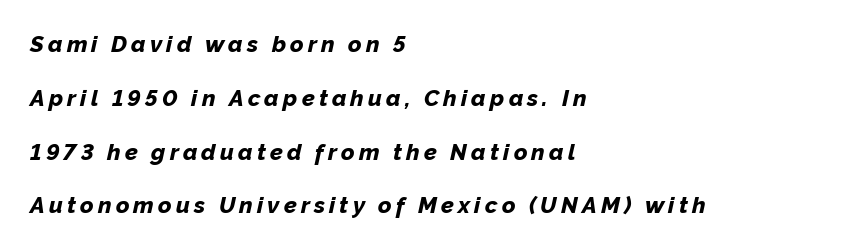
{"italic": "yes", "lean": "right", "slant_degrees": 12, "bold": "yes", "underline": "no", "align": "left", "line_spacing": "loose", "line_spacing_ratio": 2.34, "glyph_px": 23}
